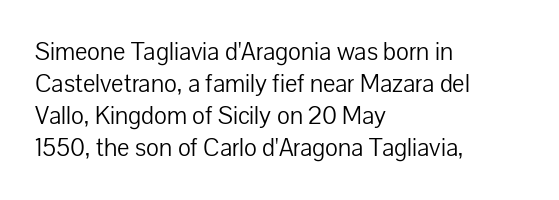
The image shows 26 px text type, upright; set left-aligned, line spacing 1.23x, normal letter spacing, not underlined.
